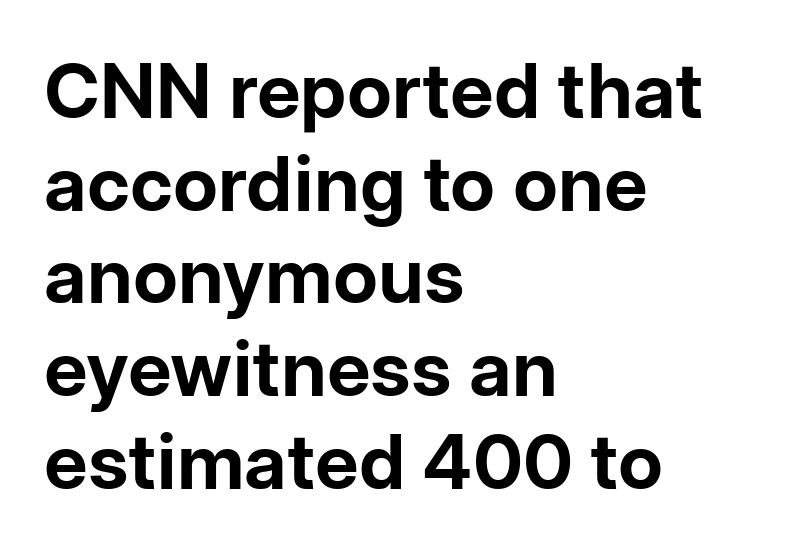
Q: Is the text bold? A: Yes.
Q: Is the text italic (slanted)? A: No, it is upright.
Q: Is the typeface a serif or a sans-serif typeface? A: Sans-serif.
Q: Is the text underlined? A: No.
Q: How is the paragraph aligned? A: Left-aligned.
Q: Is the spacing between letters normal or unusually wide? A: Normal.
Q: Width (condensed, normal, or wide)? A: Normal.
Q: Stroke contrast? A: Low.
Q: x-height? A: Medium.
Q: Monospaced? A: No.
